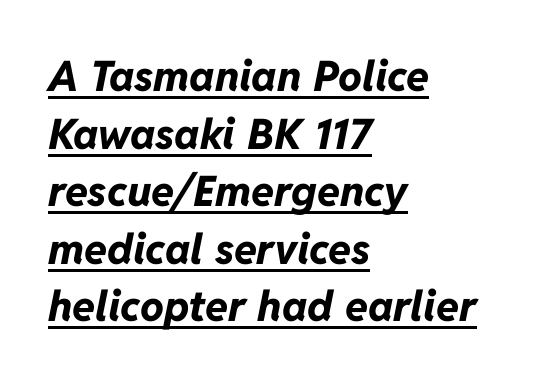
Evenly set lines give the paragraph a standard silhouette. Thick stems and heavy bowls — unmistakably bold. Proportional: the letters do not fall into vertical columns. The face used here has a pronounced slope to its letters. These characters rest on top of a visible drawn line.
